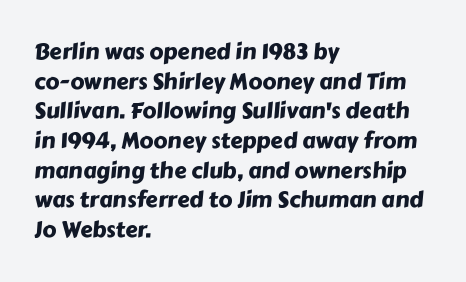
Q: Is the text underlined? A: No.
Q: How is the paragraph aligned? A: Left-aligned.
Q: Is the spacing between letters normal or unusually wide? A: Normal.
Q: Is the spacing between lines tight, normal or loose? A: Normal.
